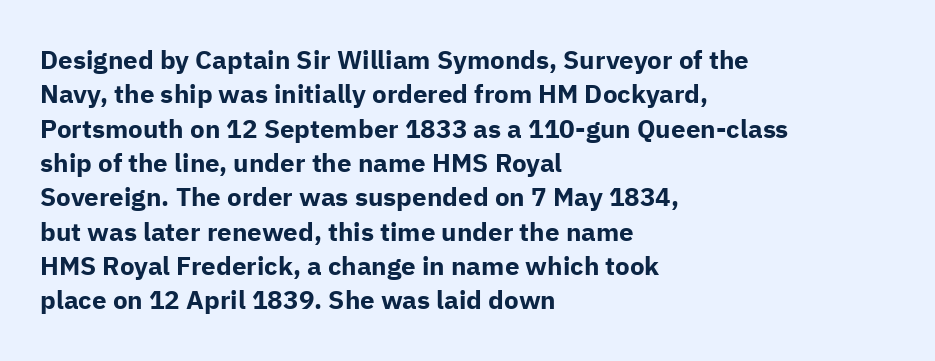
The image shows 26 px bold type, upright; set left-aligned, normal line spacing (1.32x), normal letter spacing, not underlined.
